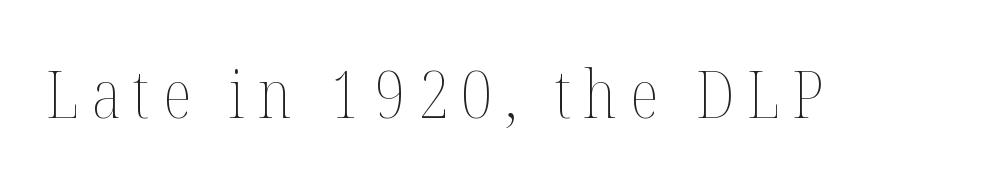
The image shows 67 px thin, condensed type, upright; set not underlined; medium stroke contrast and a medium x-height.
